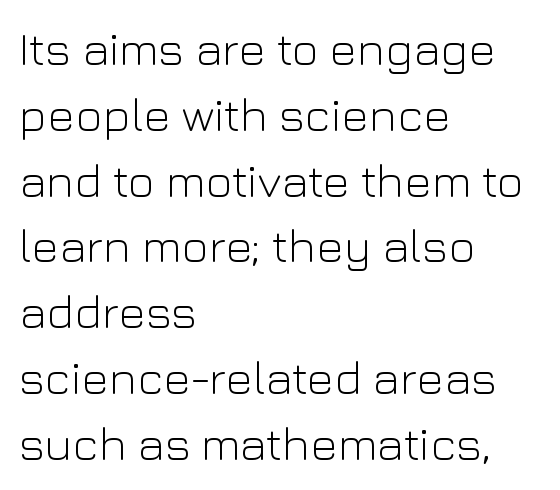
{"serif": "no", "italic": "no", "bold": "no", "weight": "light", "width": "normal", "stroke_contrast": "low", "x_height": "medium", "monospaced": "no", "underline": "no", "align": "left", "line_spacing": "normal", "line_spacing_ratio": 1.4, "letter_spacing": "normal", "letter_spacing_em": 0.0, "glyph_px": 47}
